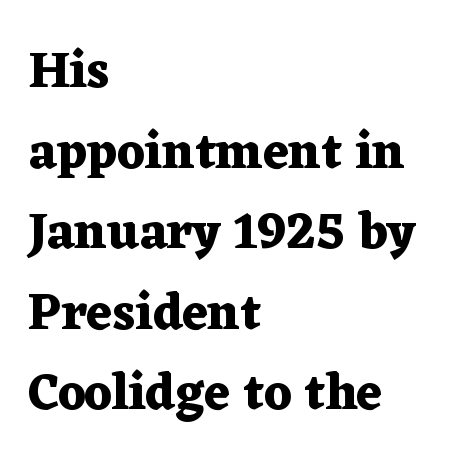
The image shows 51 px heavy, wide serif type, upright; set left-aligned, normal line spacing (1.58x), normal letter spacing, not underlined; medium stroke contrast and a medium x-height.
